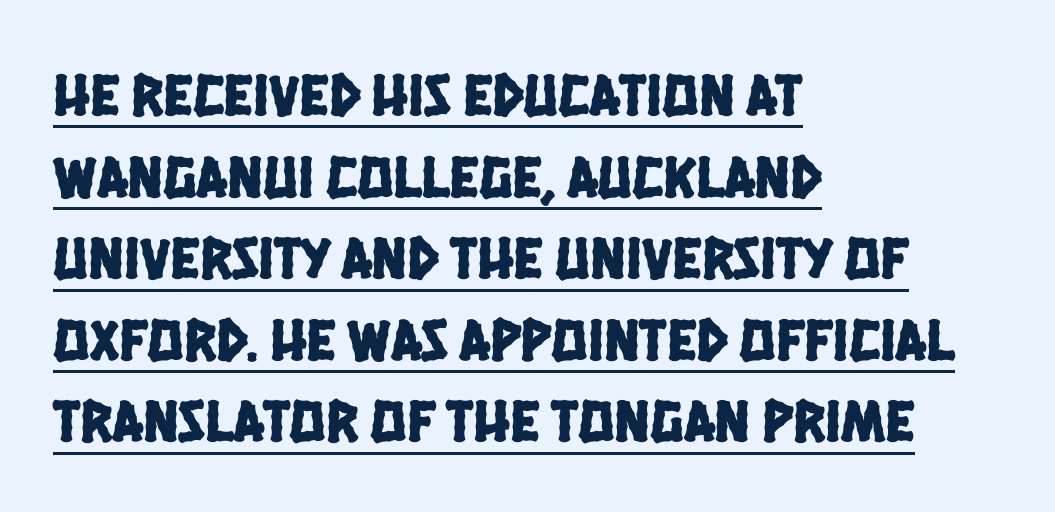
The image shows 60 px condensed sans-serif type; set left-aligned, normal line spacing (1.36x), normal letter spacing, underlined; low stroke contrast and a large x-height.
